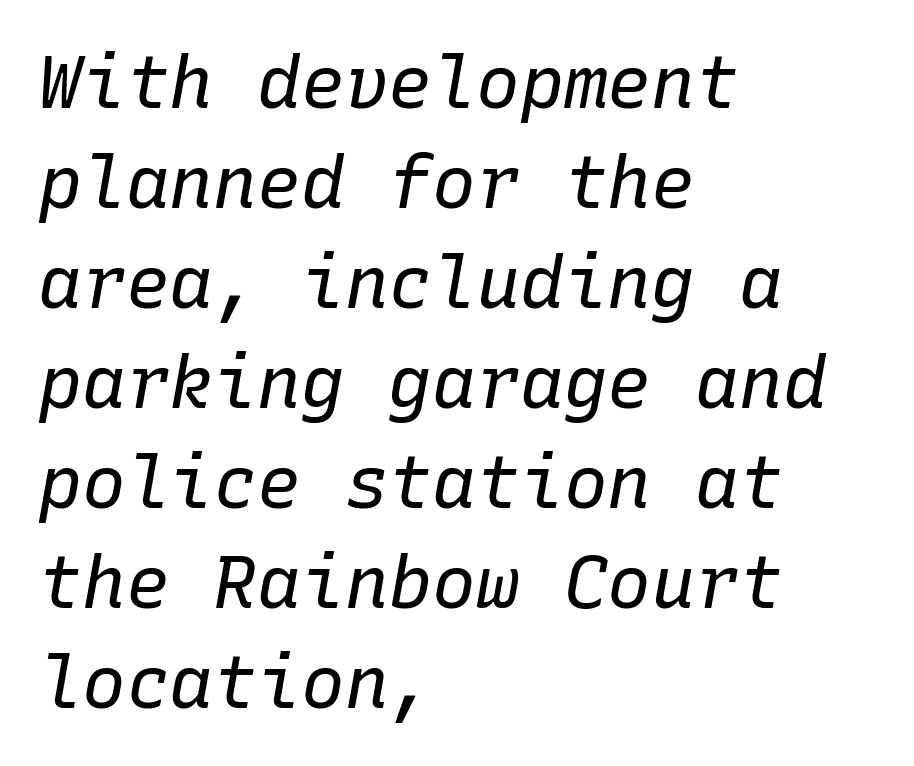
The image shows 73 px regular-weight type, italic (leaning right), monospaced; set left-aligned, normal line spacing (1.37x), normal letter spacing, not underlined; low stroke contrast and a medium x-height.
